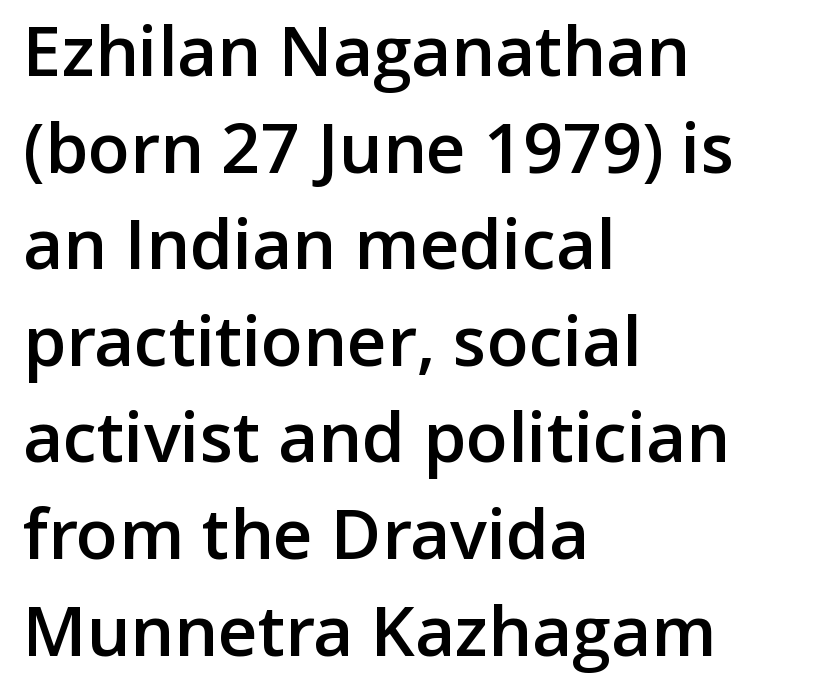
The image shows 69 px semibold sans-serif type, upright; set left-aligned, normal line spacing (1.4x), normal letter spacing, not underlined; low stroke contrast and a medium x-height.
